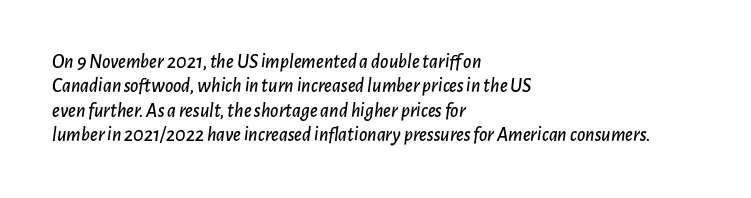
A classic flush-left, rag-right setting is used for this passage. The letterforms sit shoulder to shoulder at normal distance. The lettering tilts uniformly, giving the passage an italic look. Lines of text with bare space underneath.
